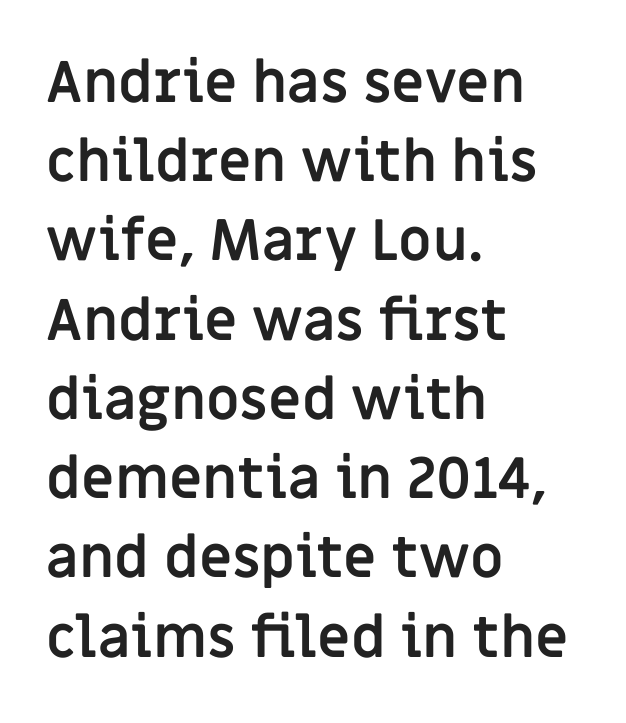
Q: Is the text bold? A: Yes.
Q: Is the text italic (slanted)? A: No, it is upright.
Q: Is the typeface a serif or a sans-serif typeface? A: Sans-serif.
Q: Is the text underlined? A: No.
Q: How is the paragraph aligned? A: Left-aligned.
Q: Is the spacing between letters normal or unusually wide? A: Normal.
Q: Is the spacing between lines tight, normal or loose? A: Normal.
Q: Width (condensed, normal, or wide)? A: Normal.
Q: Stroke contrast? A: Low.
Q: x-height? A: Large.
Q: Monospaced? A: No.
